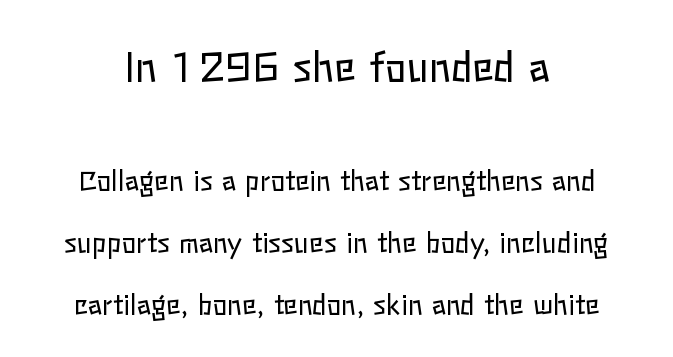
{"italic": "no", "bold": "no", "weight": "regular", "width": "normal", "stroke_contrast": "low", "x_height": "medium", "monospaced": "no", "underline": "no", "line_spacing": "loose", "line_spacing_ratio": 2.3, "letter_spacing": "normal", "letter_spacing_em": 0.0, "larger_block": "first", "size_ratio": 1.48, "glyph_px": 40}
